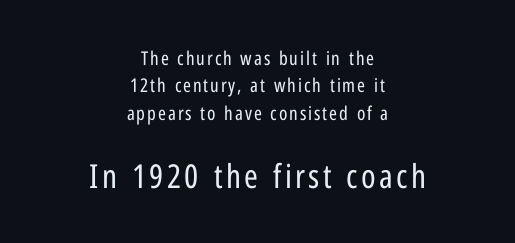
The image shows 33 px regular-weight, condensed sans-serif type, upright; set centered, normal line spacing (1.44x), not underlined; the second (bottom) block is 1.74x larger; low stroke contrast and a medium x-height.
